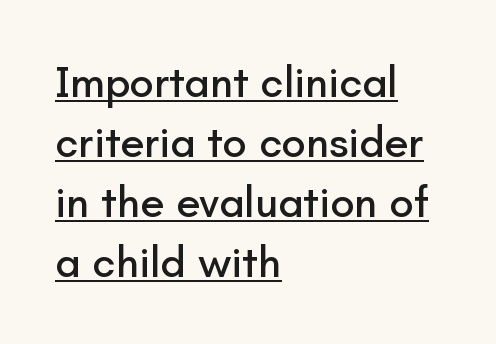
{"serif": "no", "italic": "no", "width": "normal", "stroke_contrast": "low", "x_height": "small", "monospaced": "no", "underline": "yes", "align": "left", "line_spacing": "normal", "line_spacing_ratio": 1.36, "letter_spacing": "normal", "letter_spacing_em": 0.0, "glyph_px": 44}
